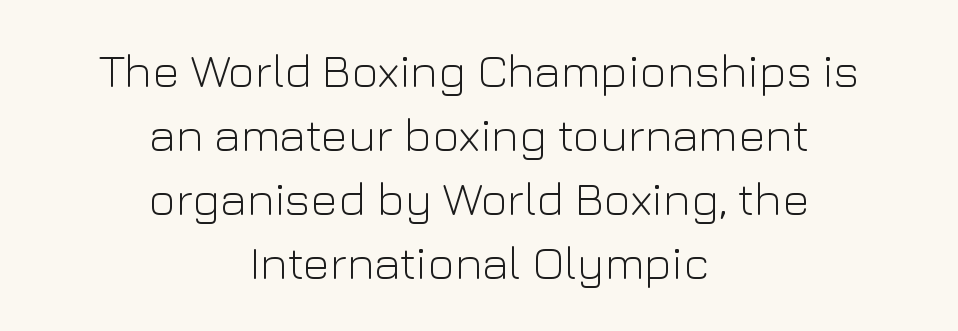
Q: Is the text bold? A: No.
Q: Is the text italic (slanted)? A: No, it is upright.
Q: Is the typeface a serif or a sans-serif typeface? A: Sans-serif.
Q: Is the text underlined? A: No.
Q: How is the paragraph aligned? A: Centered.
Q: Is the spacing between letters normal or unusually wide? A: Normal.
Q: Is the spacing between lines tight, normal or loose? A: Normal.
Q: Width (condensed, normal, or wide)? A: Normal.
Q: Stroke contrast? A: Low.
Q: x-height? A: Medium.
Q: Monospaced? A: No.
